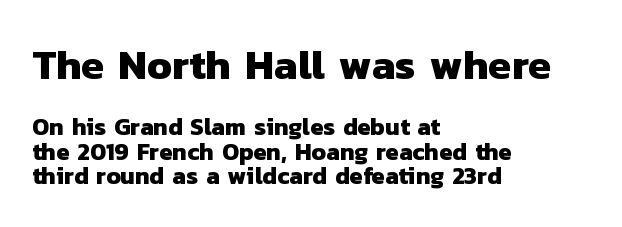
Students, observe: this is what under-led, compact text looks like. A dark, heavy texture on the line: the type is bold. Compared with typical body copy, the letter spacing here is the same. The rendering uses natural spacing where letterforms have individual widths. Every row of glyphs begins at an identical x-position on the left. In this sample the first text group is rendered at the bigger scale.
